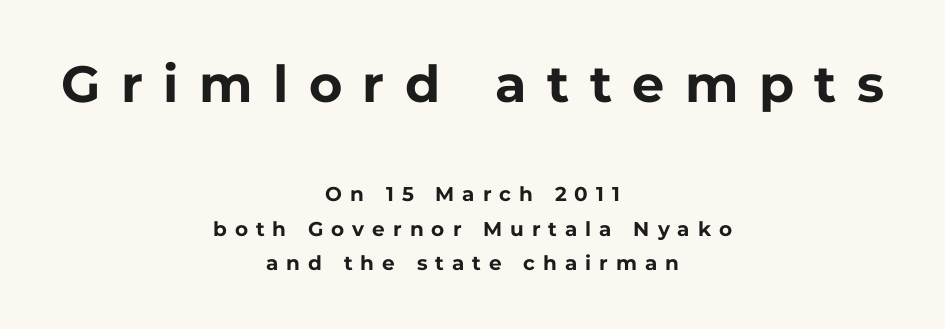
{"serif": "no", "italic": "no", "bold": "yes", "weight": "bold", "width": "normal", "stroke_contrast": "low", "x_height": "medium", "monospaced": "no", "underline": "no", "align": "center", "line_spacing_ratio": 1.73, "letter_spacing": "wide", "letter_spacing_em": 0.4, "larger_block": "first", "size_ratio": 2.55, "glyph_px": 51}
